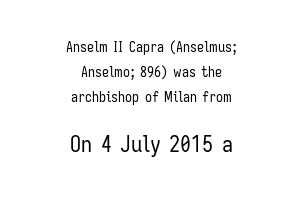
The image shows 22 px text type, upright; set centered, line spacing 1.78x, normal letter spacing, not underlined; the second (bottom) block is 1.57x larger.
